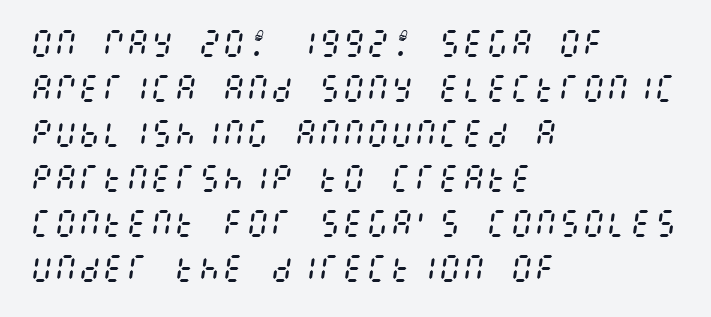
Here the glyphs are tracked normally, forming tight word shapes. When letters slant like this, we call the style italic. On a weight scale, this lands at 450 or below. Does the copy run flush right? No — it runs flush left.
